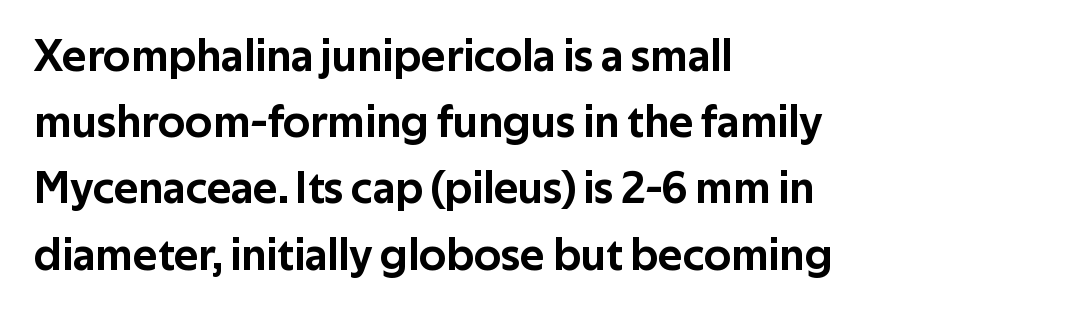
Q: Is the text italic (slanted)? A: No, it is upright.
Q: Is the typeface a serif or a sans-serif typeface? A: Sans-serif.
Q: Is the text underlined? A: No.
Q: How is the paragraph aligned? A: Left-aligned.
Q: Is the spacing between letters normal or unusually wide? A: Normal.
Q: Is the spacing between lines tight, normal or loose? A: Normal.
Q: Width (condensed, normal, or wide)? A: Normal.
Q: Stroke contrast? A: Low.
Q: x-height? A: Medium.
Q: Monospaced? A: No.
